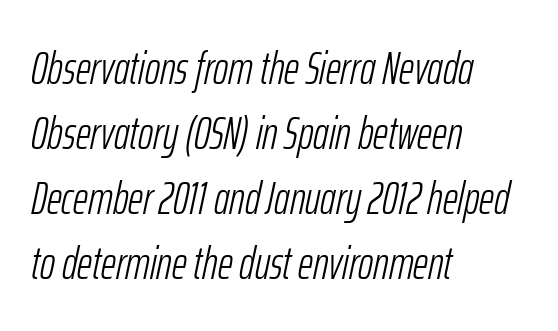
These lines keep a tight, regular rhythm from letter to letter. Students, observe: this is what conventionally led text looks like. Layout note: lines flush left. Proportional: the letters do not fall into vertical columns. Only glyphs here, with clear space below each row. An italicized treatment has been applied to the whole sample.
